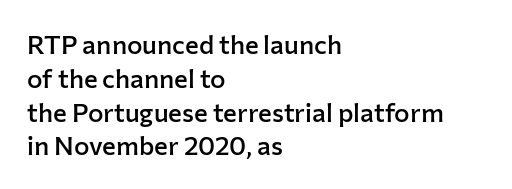
Look at the tracking — it's just the regular setting, nothing added. Line starts are locked; line ends wander. No word sits above an underline. The sample has been set in demibold, a notch under bold.
